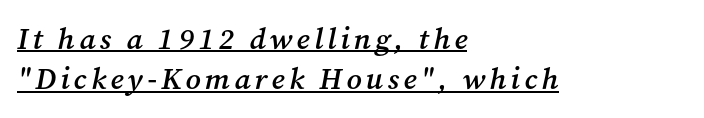
Q: Is the text bold? A: Semi-bold.
Q: Is the text italic (slanted)? A: Yes, it leans right by about 12 degrees.
Q: Is the typeface a serif or a sans-serif typeface? A: Serif.
Q: Is the text underlined? A: Yes.
Q: How is the paragraph aligned? A: Left-aligned.
Q: Is the spacing between lines tight, normal or loose? A: Normal.
Q: Width (condensed, normal, or wide)? A: Normal.
Q: Stroke contrast? A: Medium.
Q: x-height? A: Medium.
Q: Monospaced? A: No.
